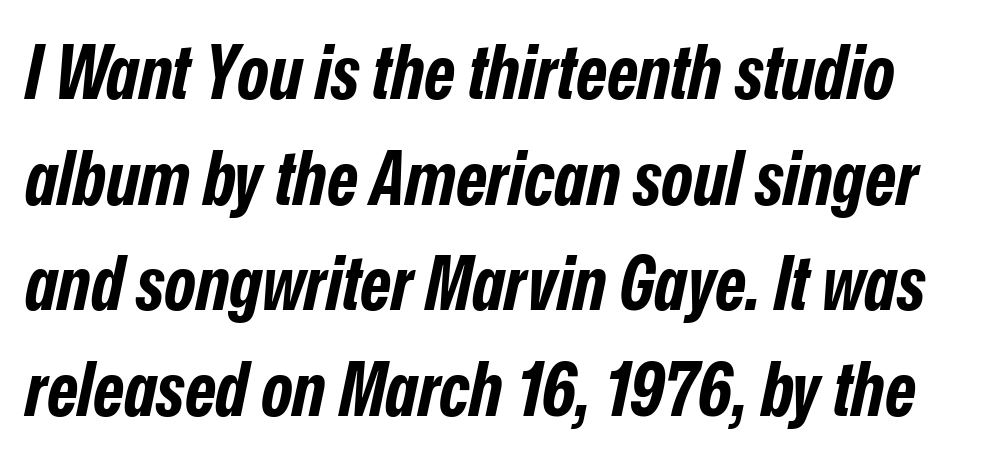
{"italic": "yes", "lean": "right", "slant_degrees": 12, "bold": "yes", "weight": "bold", "width": "condensed", "stroke_contrast": "low", "x_height": "medium", "monospaced": "no", "underline": "no", "line_spacing": "normal", "line_spacing_ratio": 1.41, "letter_spacing": "normal", "letter_spacing_em": 0.0, "glyph_px": 75}
